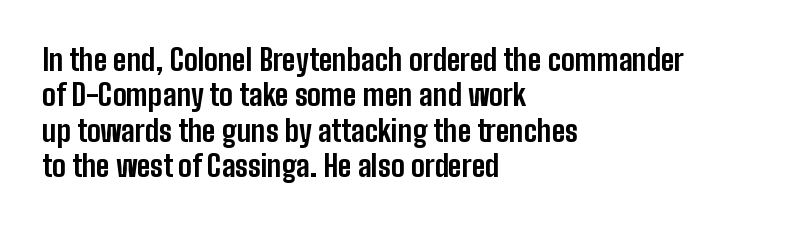
The image shows 29 px bold, condensed sans-serif type, upright; set left-aligned, line spacing 1.22x, normal letter spacing, not underlined; low stroke contrast and a medium x-height.
